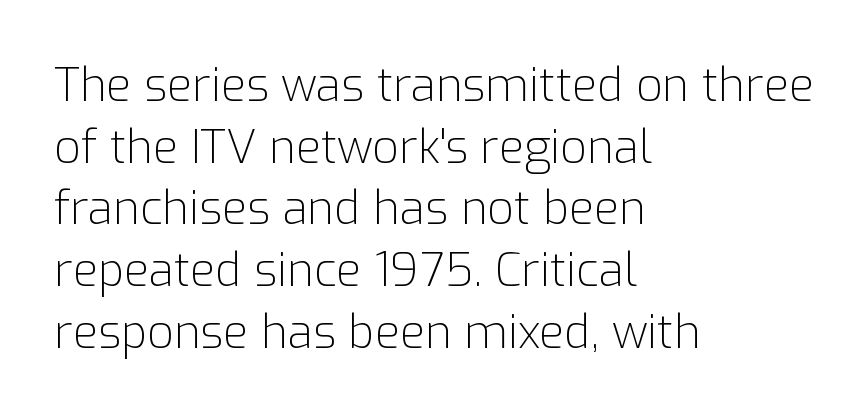
{"serif": "no", "italic": "no", "bold": "no", "weight": "light", "width": "normal", "stroke_contrast": "low", "x_height": "medium", "monospaced": "no", "underline": "no", "align": "left", "line_spacing": "normal", "line_spacing_ratio": 1.34, "letter_spacing": "normal", "letter_spacing_em": 0.0, "glyph_px": 46}
